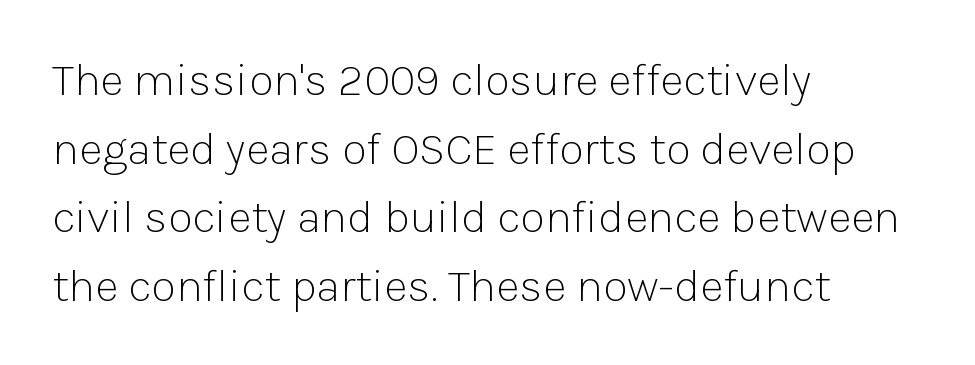
The image shows 46 px light sans-serif type, upright; set left-aligned, normal line spacing (1.49x), normal letter spacing, not underlined; low stroke contrast and a medium x-height.
